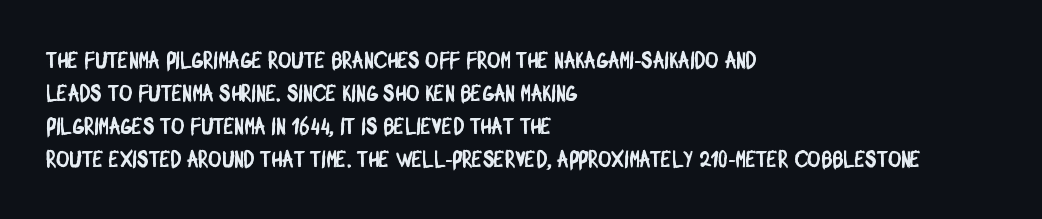
{"underline": "no", "align": "left", "line_spacing": "normal", "line_spacing_ratio": 1.44, "letter_spacing": "normal", "letter_spacing_em": 0.0, "glyph_px": 23}
